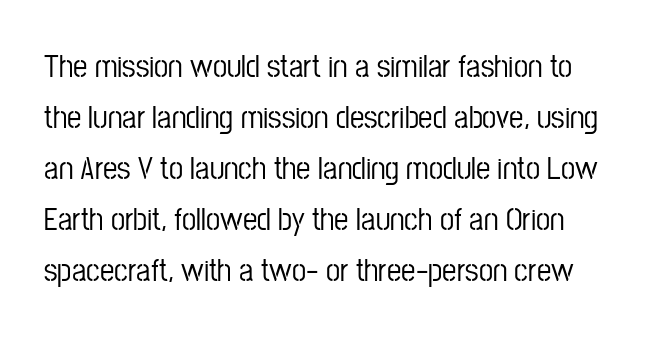
The image shows 32 px condensed sans-serif type, upright; set normal line spacing (1.59x), normal letter spacing, not underlined; low stroke contrast and a medium x-height.
